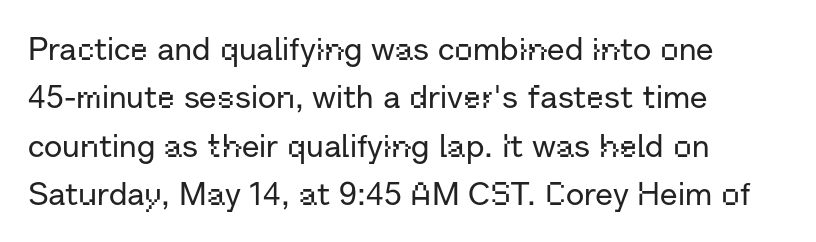
The image shows 32 px sans-serif type, upright; set left-aligned, normal line spacing (1.51x), normal letter spacing, not underlined; low stroke contrast and a medium x-height.
